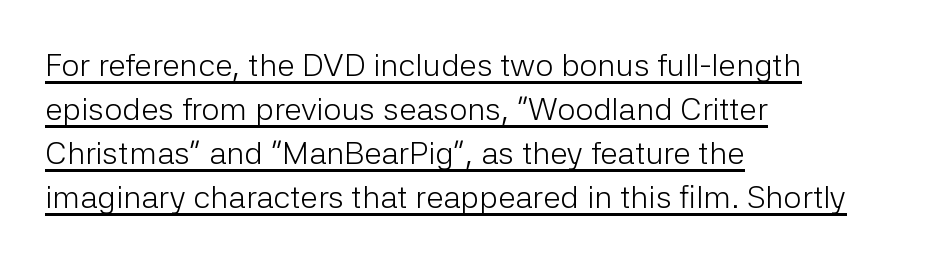
The image shows 32 px light sans-serif type, upright; set left-aligned, normal line spacing (1.38x), normal letter spacing, underlined; low stroke contrast and a medium x-height.
